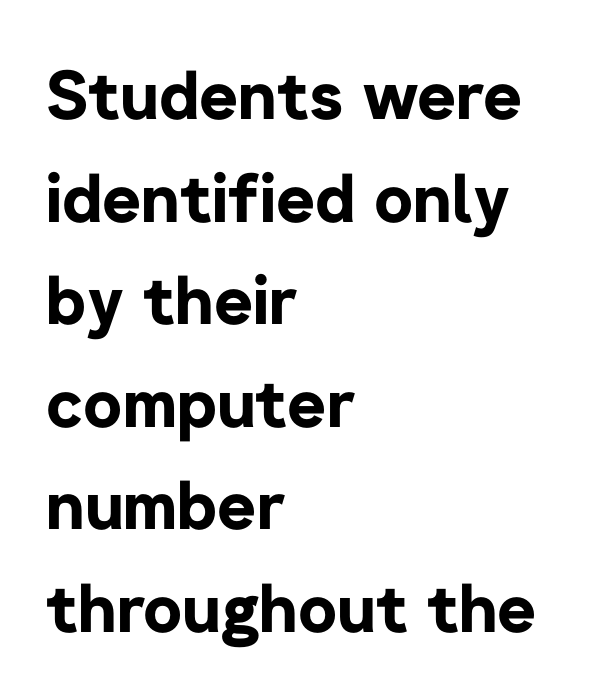
No italicization has been applied; the sample stays upright. The passage shown has conventional tracking throughout. Emphasis by weight is at full strength: bold. Rows of type keep a routine distance in the vertical direction. The letters advance in unequal steps, a hallmark of proportional type. Note: no serifs on the glyphs.
